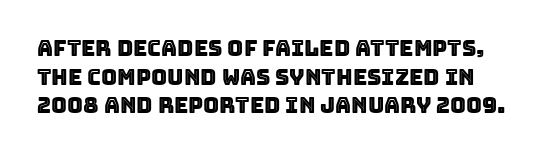
Q: Is the text italic (slanted)? A: No, it is upright.
Q: Is the text underlined? A: No.
Q: Is the spacing between letters normal or unusually wide? A: Normal.
Q: Is the spacing between lines tight, normal or loose? A: Normal.
